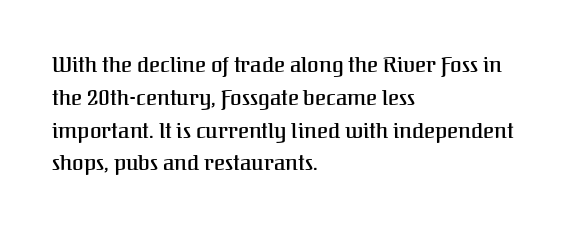
{"italic": "no", "underline": "no", "align": "left", "line_spacing": "normal", "line_spacing_ratio": 1.56, "letter_spacing": "normal", "letter_spacing_em": 0.0, "glyph_px": 21}
